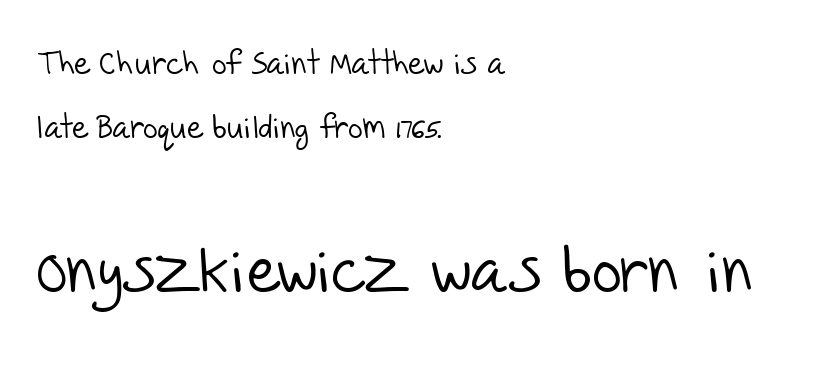
The image shows 65 px light sans-serif type; set left-aligned, loose line spacing (2.01x), normal letter spacing, not underlined; the second (bottom) block is 2.03x larger; low stroke contrast and a large x-height.
